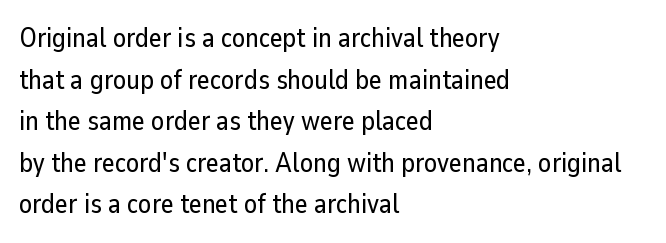
The image shows 27 px text type, upright; set left-aligned, normal line spacing (1.54x), normal letter spacing, not underlined.
